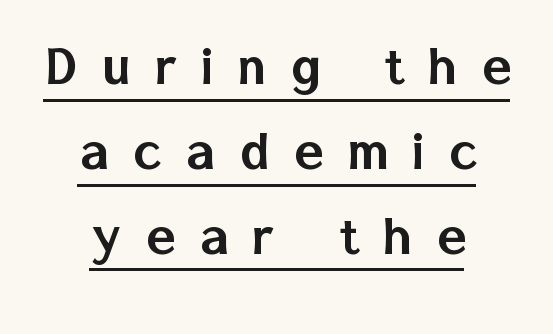
Tracking here is generous; glyphs stand well apart from one another. Check where the strokes stop: nothing finishes them off — pure sans. Notice how a bar underscores the lettering throughout. Each new line begins a customary step beneath the previous one. The compositor balanced each line on the midline.
